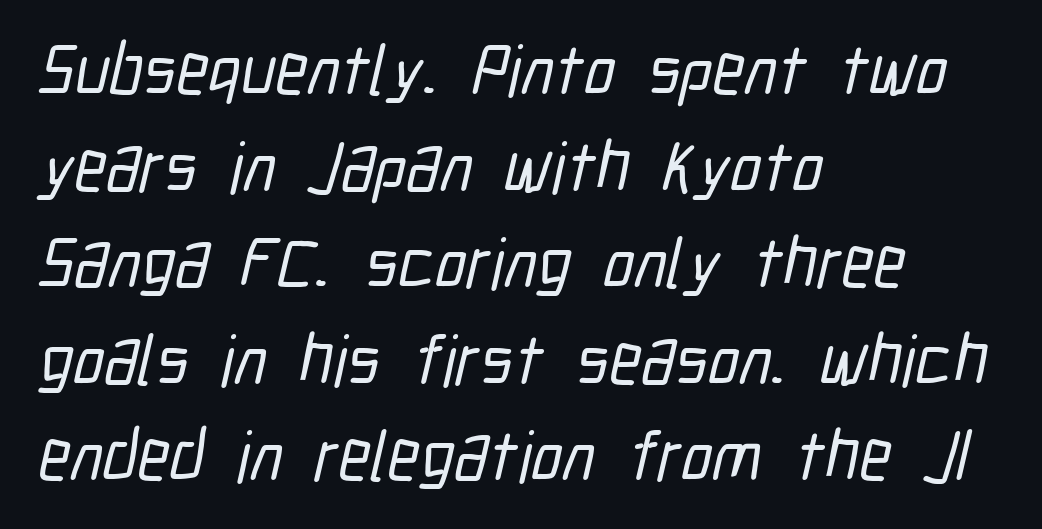
Q: Is the typeface a serif or a sans-serif typeface? A: Sans-serif.
Q: Is the text underlined? A: No.
Q: How is the paragraph aligned? A: Left-aligned.
Q: Is the spacing between letters normal or unusually wide? A: Normal.
Q: Is the spacing between lines tight, normal or loose? A: Normal.
Q: Width (condensed, normal, or wide)? A: Condensed.
Q: Stroke contrast? A: Low.
Q: x-height? A: Medium.
Q: Monospaced? A: No.
